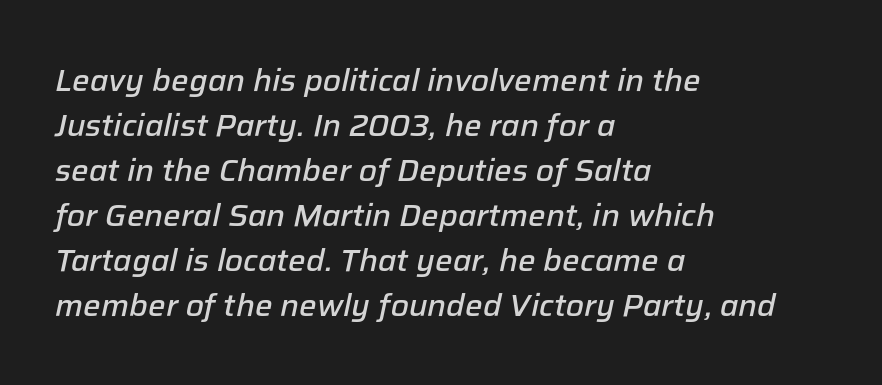
The image shows 31 px semibold type, italic (leaning right); set left-aligned, normal line spacing (1.45x), normal letter spacing, not underlined; low stroke contrast and a medium x-height.
